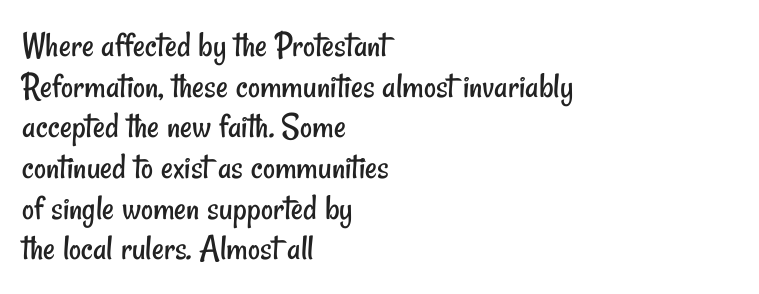
The image shows 37 px regular-weight, condensed sans-serif type; set left-aligned, tight line spacing (1.1x), normal letter spacing, not underlined; low stroke contrast and a small x-height.
